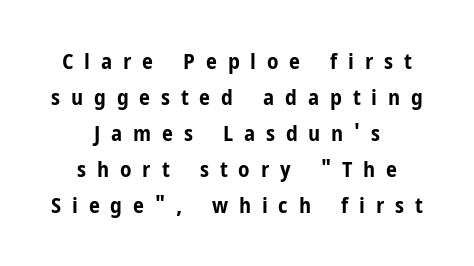
{"italic": "no", "bold": "yes", "underline": "no", "align": "center", "line_spacing": "normal", "line_spacing_ratio": 1.64, "letter_spacing": "wide", "letter_spacing_em": 0.49, "glyph_px": 22}
